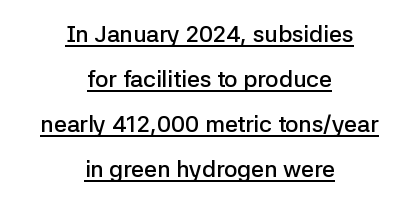
The image shows 23 px text type, upright; set centered, loose line spacing (1.96x), normal letter spacing, underlined.
